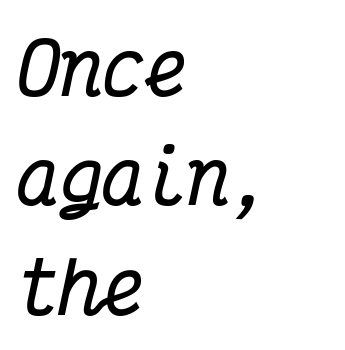
The image shows 71 px bold, condensed serif type, italic (leaning right), monospaced; set left-aligned, normal line spacing (1.54x), normal letter spacing, not underlined; medium stroke contrast and a medium x-height.
